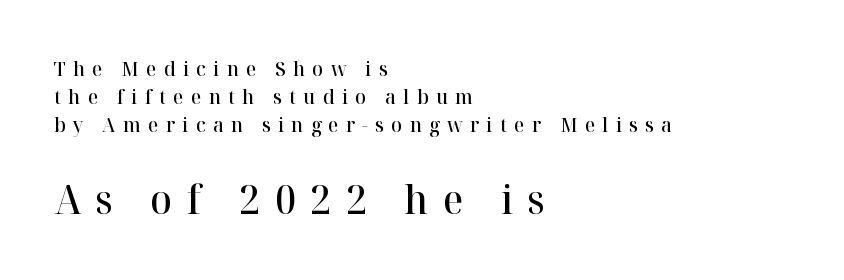
How are the letters spaced? Widely, with obvious added tracking. Its strokes are somewhat broadened, the hallmark of semibold type. If you drew a line through each stem, it would be perfectly vertical. Descenders hang freely into open space. Examine the stroke ends and you'll spot serifs. Which chunk is bigger? The second one — the bottom block dwarfs the top.
